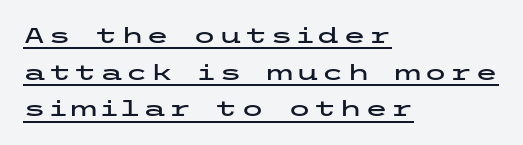
{"italic": "no", "underline": "yes", "align": "left", "line_spacing_ratio": 1.75, "glyph_px": 21}
